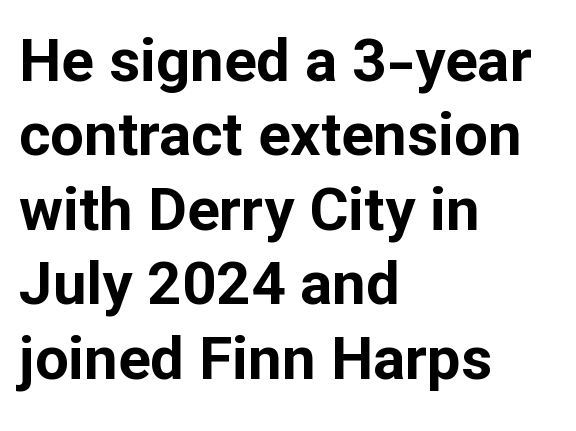
Q: Is the text bold? A: Yes.
Q: Is the text italic (slanted)? A: No, it is upright.
Q: Is the typeface a serif or a sans-serif typeface? A: Sans-serif.
Q: Is the text underlined? A: No.
Q: How is the paragraph aligned? A: Left-aligned.
Q: Is the spacing between letters normal or unusually wide? A: Normal.
Q: Width (condensed, normal, or wide)? A: Normal.
Q: Stroke contrast? A: Low.
Q: x-height? A: Medium.
Q: Monospaced? A: No.
